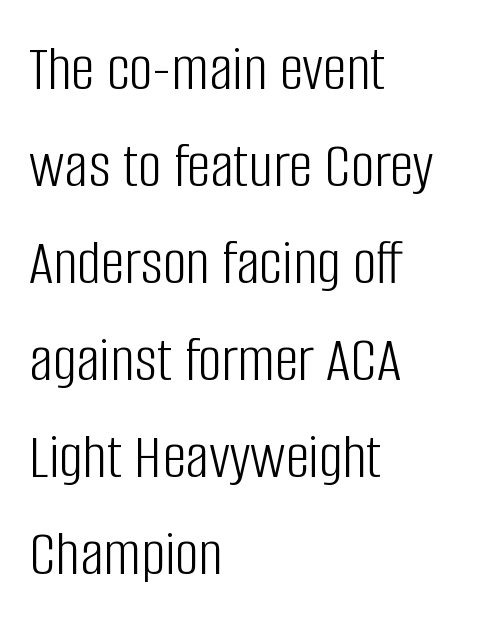
These lines are rendered in a variable-pitch font. Letters have the restrained weight of plain body copy at most. A sans-serif font was chosen for this passage. Regular leading. Tall strokes in this sample are plumb rather than angled.
